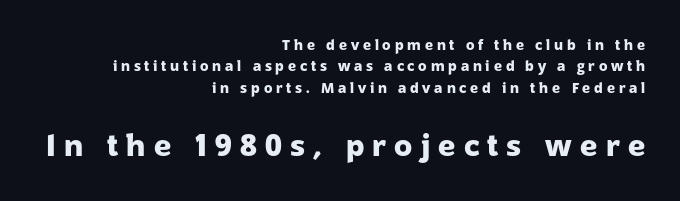
Q: Is the text bold? A: Yes.
Q: Is the text italic (slanted)? A: No, it is upright.
Q: Is the typeface a serif or a sans-serif typeface? A: Sans-serif.
Q: Is the text underlined? A: No.
Q: How is the paragraph aligned? A: Right-aligned.
Q: Is the spacing between letters normal or unusually wide? A: Unusually wide.
Q: Is the spacing between lines tight, normal or loose? A: Normal.
Q: Which block of text is set in a larger size, the first (top) or the second (bottom)? A: The second (bottom) one.
Q: Width (condensed, normal, or wide)? A: Normal.
Q: Stroke contrast? A: Low.
Q: x-height? A: Medium.
Q: Monospaced? A: No.
